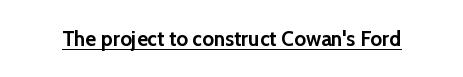
{"italic": "no", "bold": "yes", "underline": "yes", "letter_spacing": "normal", "letter_spacing_em": 0.0, "glyph_px": 21}
